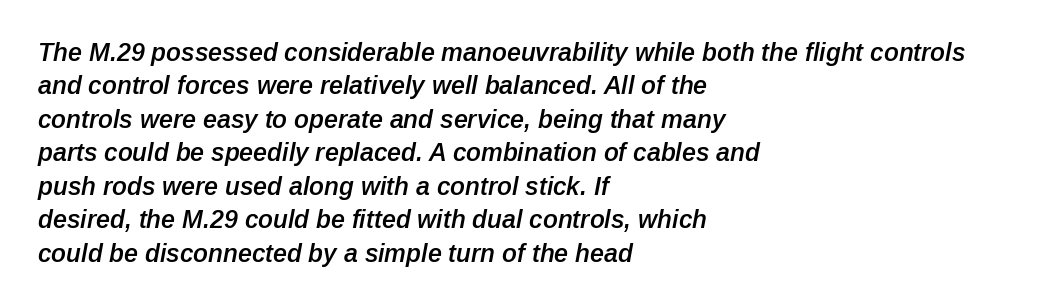
These words are printed semibold, heavier than regular yet not bold. These lines stack with their left ends in a neat column. Is there much room between lines? A standard amount, neither cramped nor airy. Nobody drew a line under any word here. The type is set solid horizontally, with unmodified tracking.
